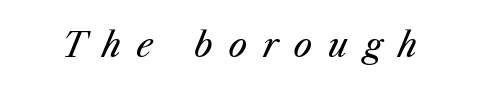
Is this a fixed-width face? No — the glyphs have proportional, varying widths. When letters slant like this, we call the style italic. A quiet, ordinary-to-light weight characterises the typeface. Underline: absent. Here the glyphs are tracked loosely, breaking word shapes into spaced letters.
